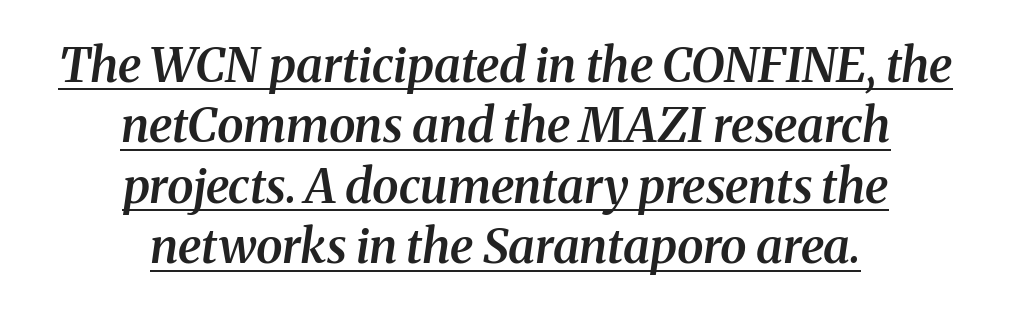
The image shows 48 px semibold serif type, italic (leaning right); set centered, normal line spacing (1.26x), normal letter spacing, underlined; medium stroke contrast and a medium x-height.
